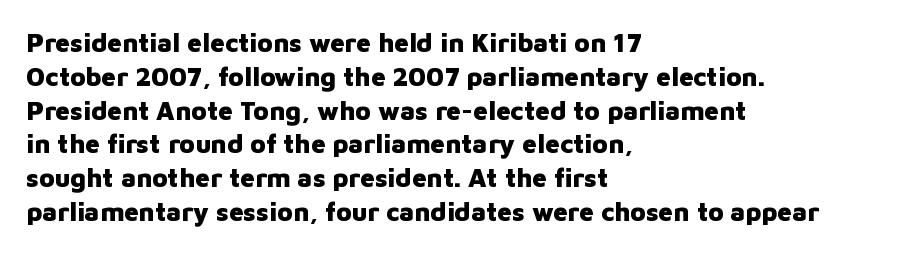
The image shows 26 px bold type, upright; set left-aligned, normal line spacing (1.3x), normal letter spacing, not underlined.
